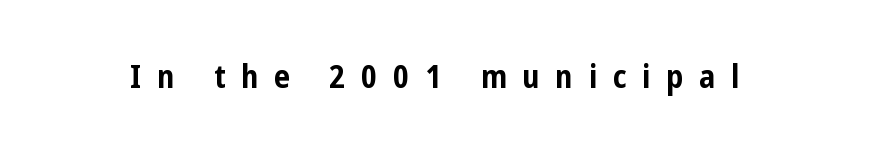
Is this a fixed-width face? No — the glyphs have proportional, varying widths. In terms of weight, the rendering is a true, heavy bold. This sample uses a sans-serif face. Decoration check: the copy has no underline.
